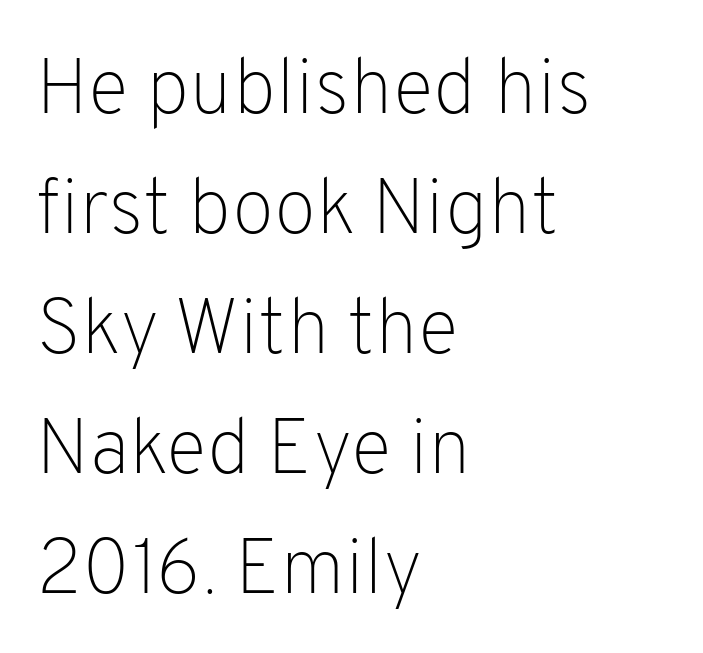
{"serif": "no", "italic": "no", "bold": "no", "weight": "light", "width": "normal", "stroke_contrast": "low", "x_height": "medium", "monospaced": "no", "underline": "no", "align": "left", "line_spacing": "normal", "line_spacing_ratio": 1.54, "letter_spacing": "normal", "letter_spacing_em": 0.0, "glyph_px": 78}
